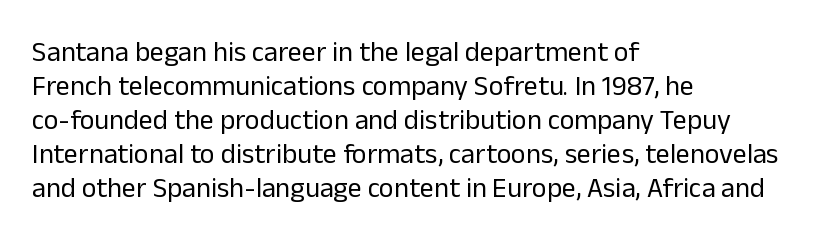
When letters stand straight like this, we call the style roman or upright. Regarding serifs, this sample does without them. The font sits on the lighter half of the weight spectrum, regular included. Spacing verdict: proportional, widths tailored to each character.
